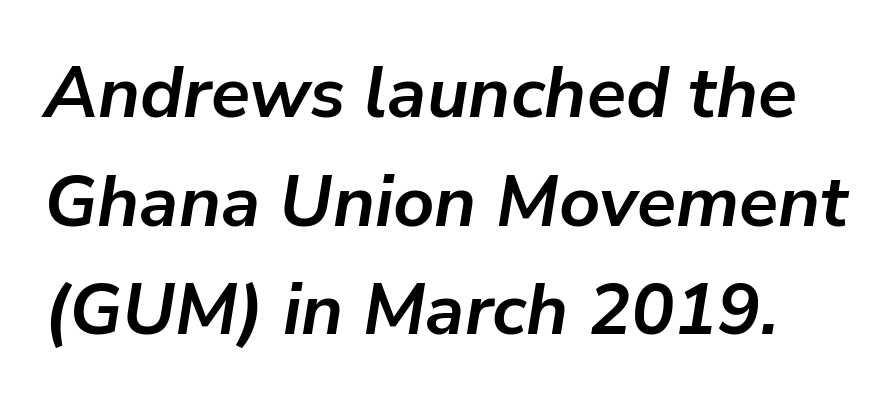
The image shows 72 px semibold type, italic (leaning right); set normal line spacing (1.51x), normal letter spacing, not underlined; low stroke contrast and a medium x-height.
